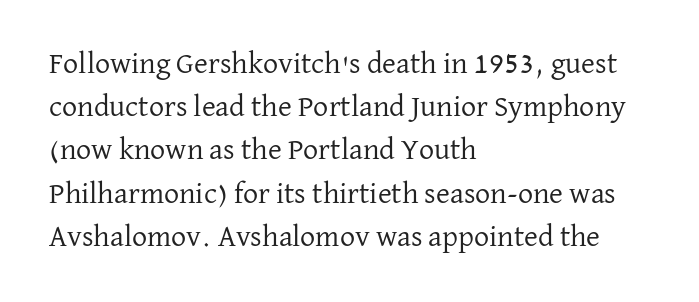
Q: Is the text bold? A: No.
Q: Is the text italic (slanted)? A: No, it is upright.
Q: Is the typeface a serif or a sans-serif typeface? A: Serif.
Q: Is the text underlined? A: No.
Q: How is the paragraph aligned? A: Left-aligned.
Q: Is the spacing between letters normal or unusually wide? A: Normal.
Q: Is the spacing between lines tight, normal or loose? A: Normal.
Q: Width (condensed, normal, or wide)? A: Normal.
Q: Stroke contrast? A: Low.
Q: x-height? A: Medium.
Q: Monospaced? A: No.
